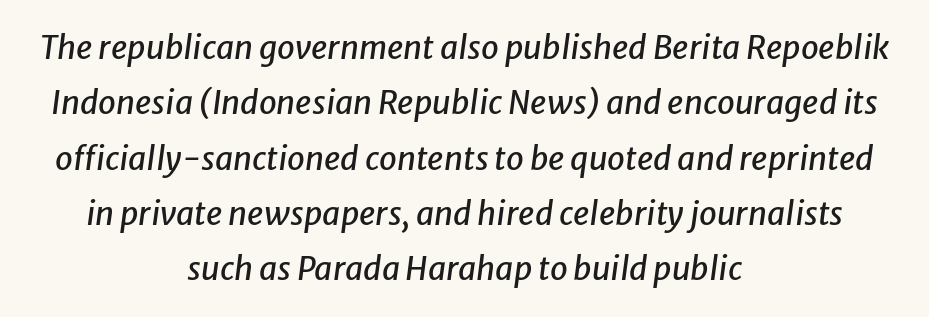
The image shows 32 px text type, italic (leaning right); set centered, line spacing 1.73x, normal letter spacing, not underlined; low stroke contrast and a medium x-height.
